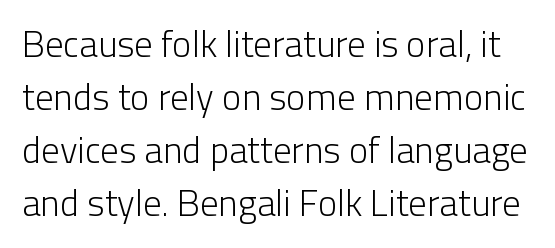
Q: Is the text bold? A: No.
Q: Is the text italic (slanted)? A: No, it is upright.
Q: Is the typeface a serif or a sans-serif typeface? A: Sans-serif.
Q: Is the text underlined? A: No.
Q: Is the spacing between letters normal or unusually wide? A: Normal.
Q: Is the spacing between lines tight, normal or loose? A: Normal.
Q: Width (condensed, normal, or wide)? A: Normal.
Q: Stroke contrast? A: Low.
Q: x-height? A: Medium.
Q: Monospaced? A: No.
